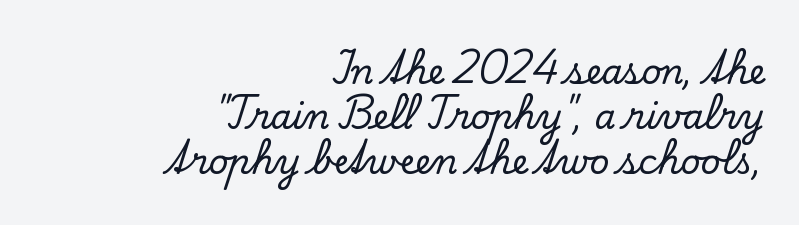
{"serif": "yes", "width": "normal", "stroke_contrast": "low", "x_height": "small", "monospaced": "no", "underline": "no", "align": "right", "line_spacing": "normal", "line_spacing_ratio": 1.32, "letter_spacing": "normal", "letter_spacing_em": 0.0, "glyph_px": 34}
